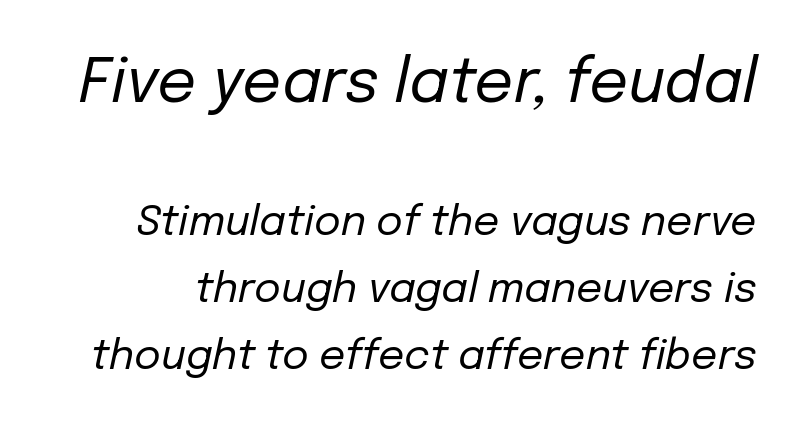
The image shows 61 px regular-weight type, italic (leaning right); set normal line spacing (1.64x), normal letter spacing, not underlined; the first (top) block is 1.49x larger; low stroke contrast and a medium x-height.
